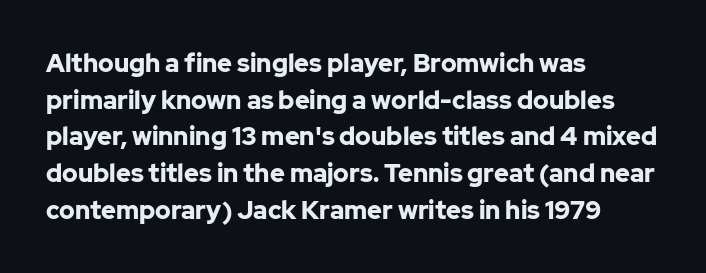
Compared with an ordinary text face, these strokes are far heavier — a full bold. Tall strokes in this sample are plumb rather than angled. Reading down the block, your eye returns to a fixed left position each line. The space directly below the letters is spotless. Leading matches the norm, producing a regular column. The type is set solid horizontally, with unmodified tracking.
